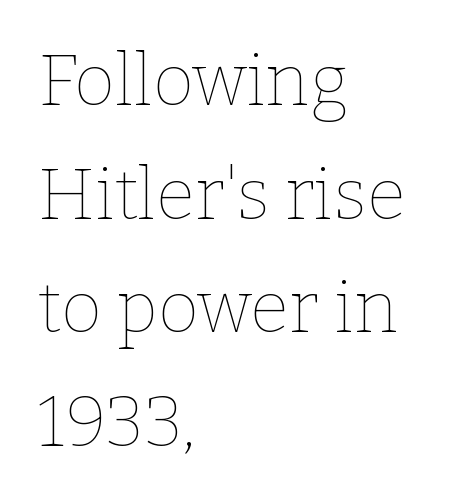
Q: Is the text bold? A: No.
Q: Is the text italic (slanted)? A: No, it is upright.
Q: Is the text underlined? A: No.
Q: How is the paragraph aligned? A: Left-aligned.
Q: Is the spacing between letters normal or unusually wide? A: Normal.
Q: Is the spacing between lines tight, normal or loose? A: Normal.
Q: Width (condensed, normal, or wide)? A: Normal.
Q: Stroke contrast? A: Low.
Q: x-height? A: Medium.
Q: Monospaced? A: No.
